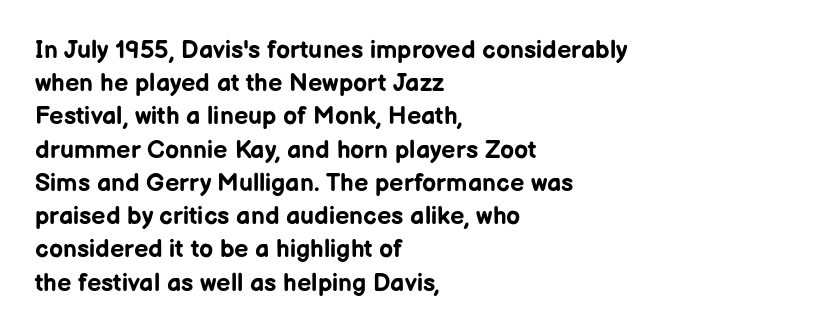
The image shows 25 px bold type, upright; set left-aligned, normal line spacing (1.33x), normal letter spacing, not underlined.
